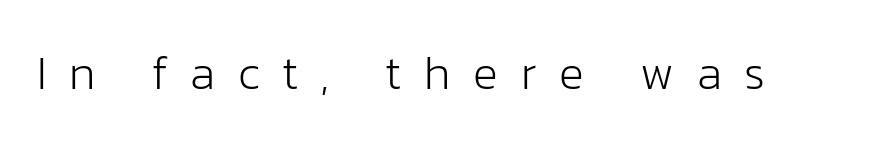
Short note: letters widely spaced. Designer's note — italics off, roman on. Stroke mass is kept to a normal reading level or below. Think of a printed novel: that variable character pitch is what you see here.
